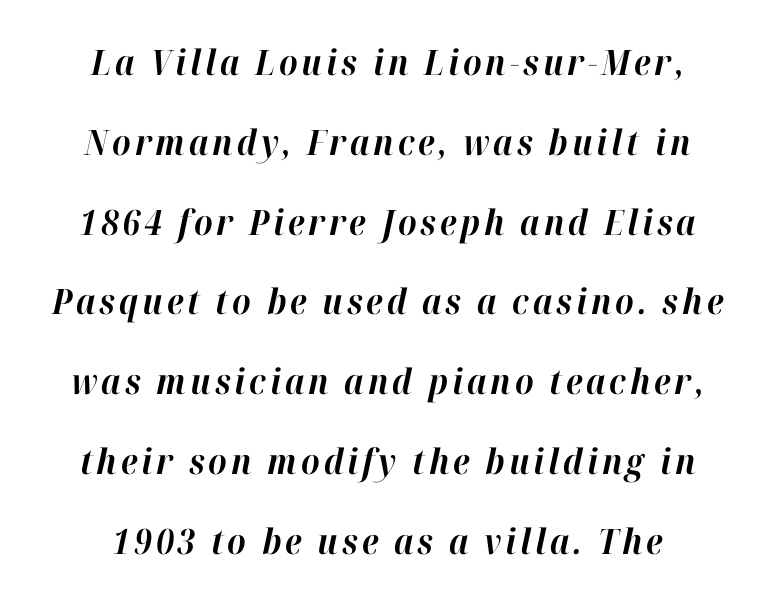
Q: Is the text bold? A: Yes.
Q: Is the text italic (slanted)? A: Yes, it leans right by about 12 degrees.
Q: Is the text underlined? A: No.
Q: How is the paragraph aligned? A: Centered.
Q: Is the spacing between lines tight, normal or loose? A: Loose.
Q: Width (condensed, normal, or wide)? A: Normal.
Q: Stroke contrast? A: High.
Q: x-height? A: Medium.
Q: Monospaced? A: No.
